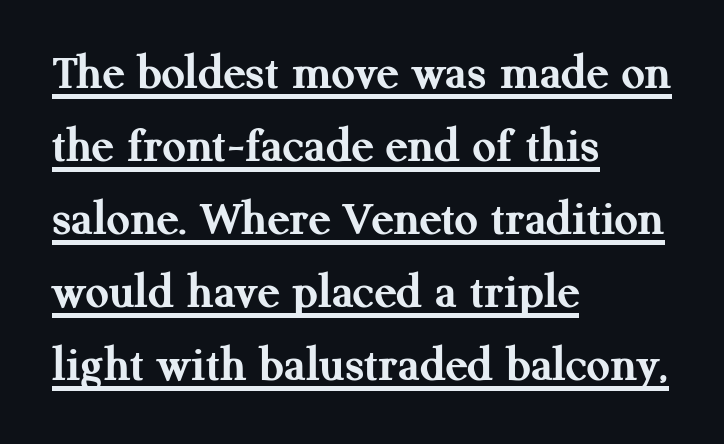
{"serif": "yes", "italic": "no", "bold": "yes", "weight": "semibold", "width": "normal", "stroke_contrast": "medium", "x_height": "medium", "monospaced": "no", "underline": "yes", "align": "left", "line_spacing": "normal", "line_spacing_ratio": 1.43, "letter_spacing": "normal", "letter_spacing_em": 0.0, "glyph_px": 51}
